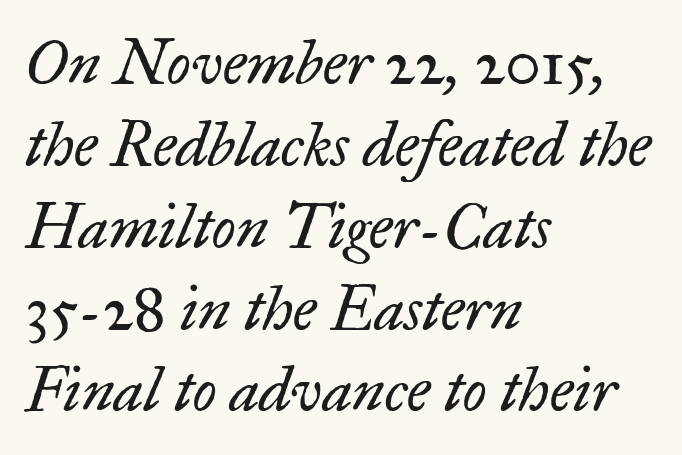
{"serif": "yes", "italic": "yes", "lean": "right", "slant_degrees": 17, "bold": "no", "weight": "regular", "width": "normal", "stroke_contrast": "low", "x_height": "small", "monospaced": "no", "underline": "no", "align": "left", "line_spacing": "normal", "line_spacing_ratio": 1.32, "letter_spacing": "normal", "letter_spacing_em": 0.0, "glyph_px": 62}
